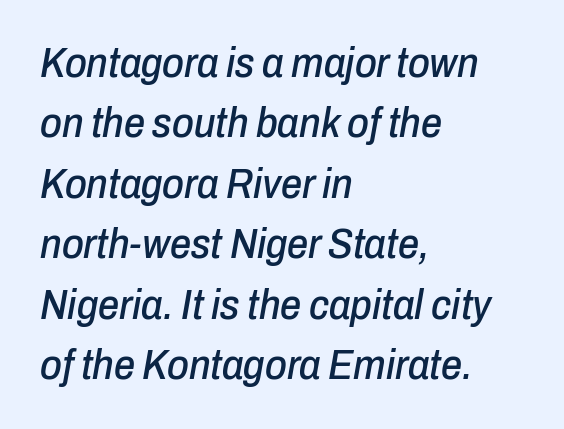
Would a proofreader flag this as italicized? Yes. Nobody drew a line under any word here. Tracking value appears to be zero — textbook default spacing. One glance says typical: line gaps are just what's usual. Alignment: flush left.
